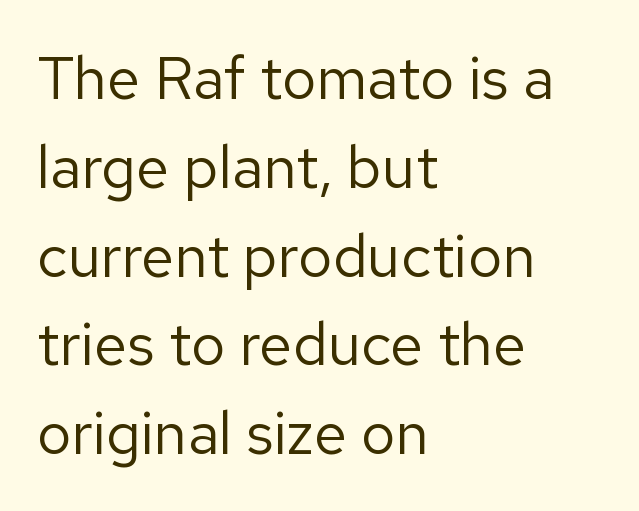
The image shows 60 px regular-weight sans-serif type, upright; set left-aligned, normal line spacing (1.48x), normal letter spacing, not underlined; low stroke contrast and a medium x-height.
